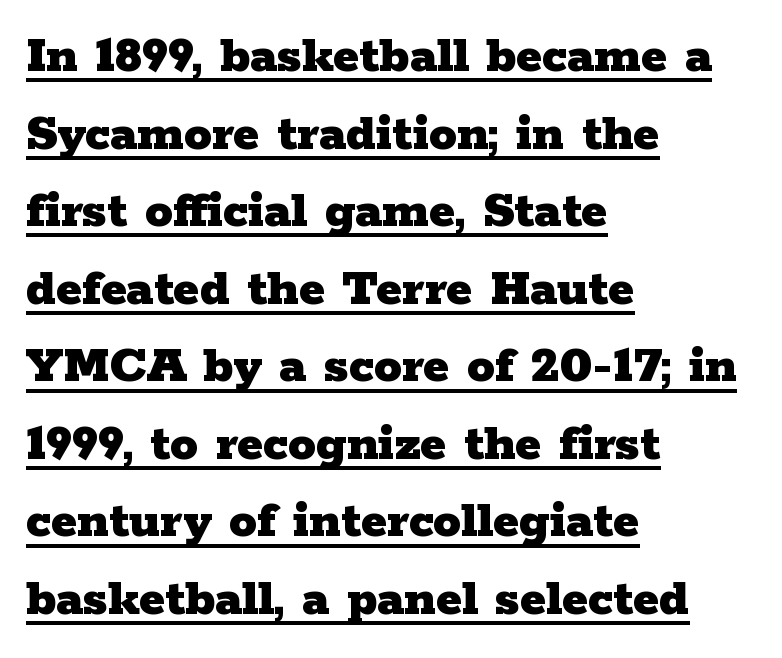
Line starts are locked; line ends wander. Does the leading feel generous? No, just average. The sample has been set heavy, in full bold. A roman cut, with each character standing at attention. Default kerning and tracking; the words read as compact shapes.
